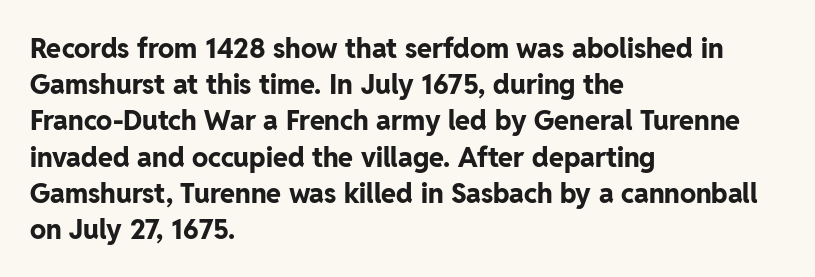
The image shows 27 px bold type, upright; set left-aligned, normal line spacing (1.34x), normal letter spacing, not underlined.
